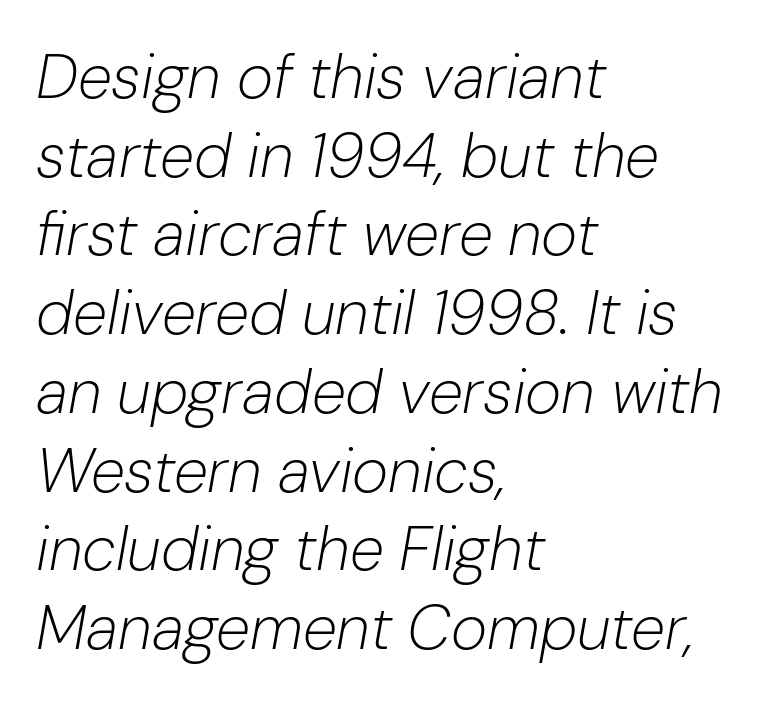
{"italic": "yes", "lean": "right", "slant_degrees": 10, "bold": "no", "weight": "light", "width": "normal", "stroke_contrast": "low", "x_height": "medium", "monospaced": "no", "underline": "no", "align": "left", "line_spacing": "normal", "line_spacing_ratio": 1.27, "letter_spacing": "normal", "letter_spacing_em": 0.0, "glyph_px": 62}
